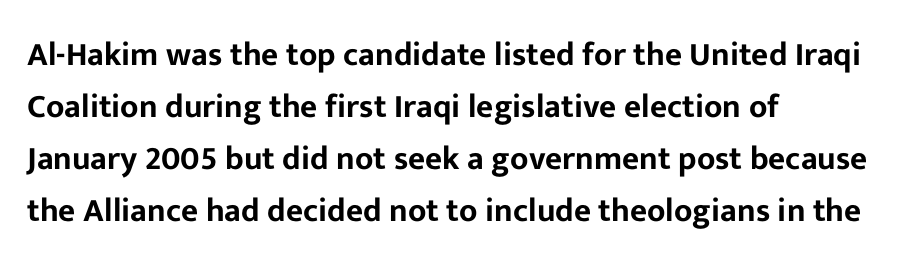
The image shows 33 px sans-serif type, upright; set left-aligned, normal line spacing (1.58x), normal letter spacing, not underlined; low stroke contrast and a medium x-height.
